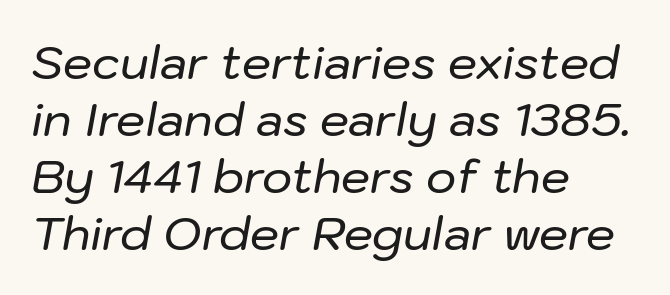
Check the space under the baseline: it is left empty. Short and long lines alike share a common starting point at left. Words appear dense and cohesive because spacing is normal. This sample has the flowing, uneven cadence of proportional lettering.
